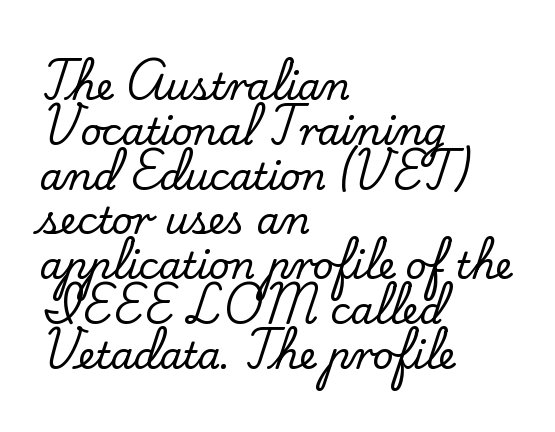
The image shows 37 px serif type; set left-aligned, line spacing 1.21x, normal letter spacing, not underlined; low stroke contrast and a small x-height.
